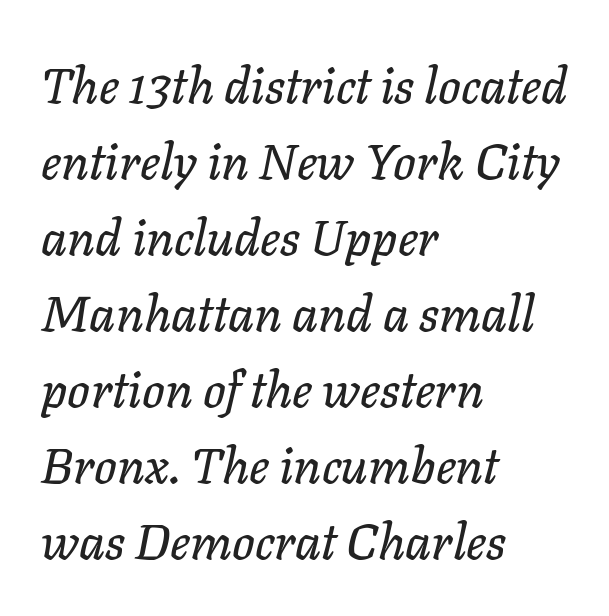
Nobody drew a line under any word here. Quick note: italic. Is there much room between lines? A standard amount, neither cramped nor airy. The rendering anchors every line to the left-hand side.
